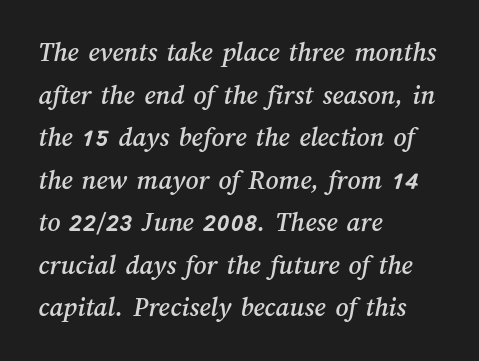
{"width": "normal", "stroke_contrast": "medium", "x_height": "medium", "monospaced": "no", "underline": "no", "align": "left", "line_spacing": "normal", "line_spacing_ratio": 1.52, "letter_spacing": "normal", "letter_spacing_em": 0.0, "glyph_px": 28}
